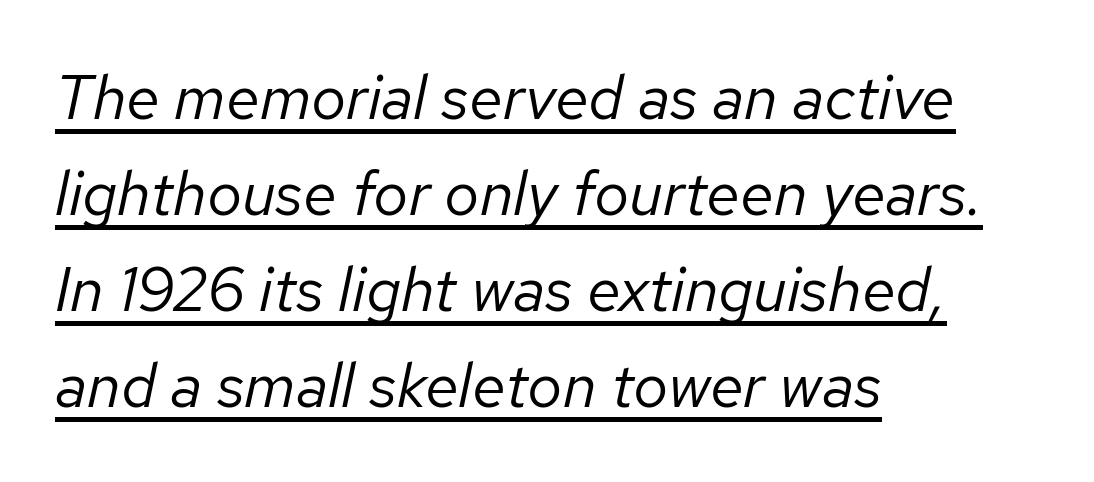
Q: Is the text bold? A: No.
Q: Is the text italic (slanted)? A: Yes, it leans right by about 12 degrees.
Q: Is the text underlined? A: Yes.
Q: How is the paragraph aligned? A: Left-aligned.
Q: Is the spacing between letters normal or unusually wide? A: Normal.
Q: Is the spacing between lines tight, normal or loose? A: Normal.
Q: Width (condensed, normal, or wide)? A: Normal.
Q: Stroke contrast? A: Low.
Q: x-height? A: Medium.
Q: Monospaced? A: No.
